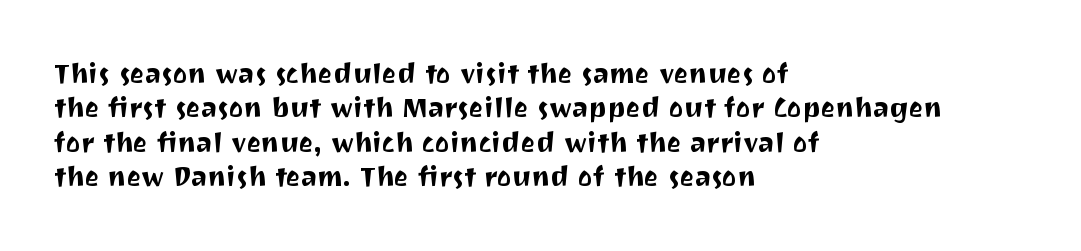
{"serif": "no", "italic": "no", "width": "normal", "stroke_contrast": "medium", "x_height": "medium", "monospaced": "no", "underline": "no", "align": "left", "line_spacing_ratio": 1.23, "letter_spacing": "normal", "letter_spacing_em": 0.0, "glyph_px": 28}
